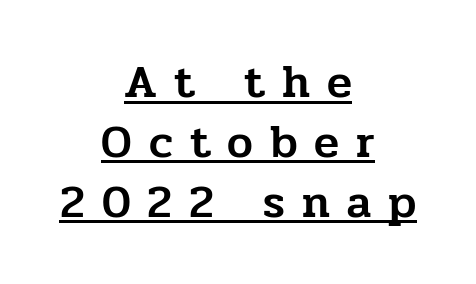
The image shows 46 px serif type, upright; set centered, normal line spacing (1.3x), unusually wide letter spacing (+0.37 em), underlined; low stroke contrast and a medium x-height.
